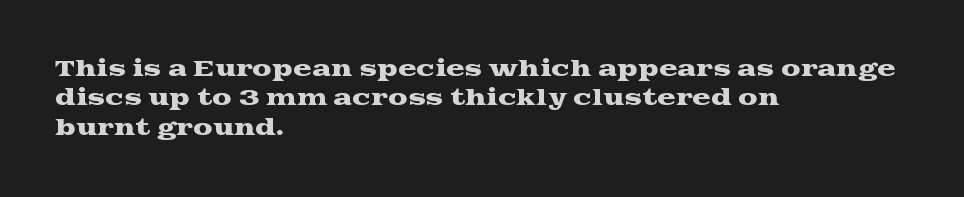
Q: Is the text italic (slanted)? A: No, it is upright.
Q: Is the text underlined? A: No.
Q: How is the paragraph aligned? A: Left-aligned.
Q: Is the spacing between letters normal or unusually wide? A: Normal.
Q: Is the spacing between lines tight, normal or loose? A: Normal.
